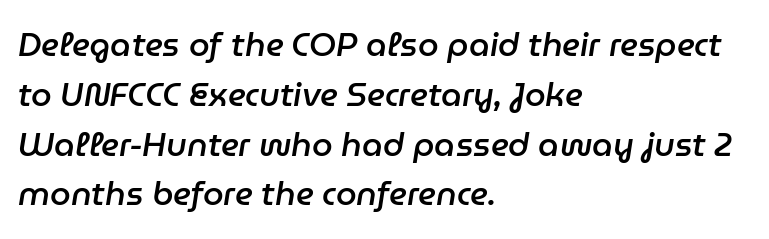
The image shows 33 px semibold type, italic (leaning right); set left-aligned, normal line spacing (1.51x), normal letter spacing, not underlined; low stroke contrast and a medium x-height.
